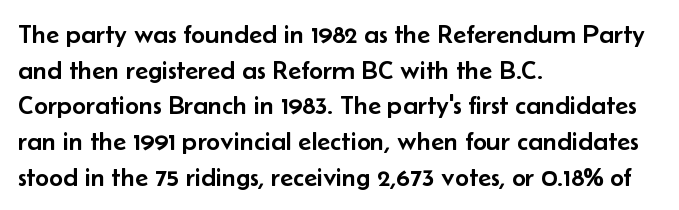
Q: Is the text italic (slanted)? A: No, it is upright.
Q: Is the text underlined? A: No.
Q: How is the paragraph aligned? A: Left-aligned.
Q: Is the spacing between letters normal or unusually wide? A: Normal.
Q: Is the spacing between lines tight, normal or loose? A: Normal.
